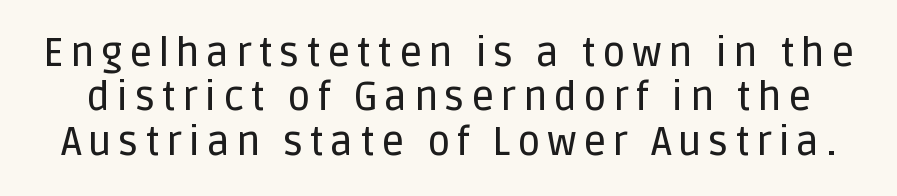
The image shows 40 px sans-serif type, upright; set tight line spacing (1.11x), not underlined; low stroke contrast and a large x-height.
